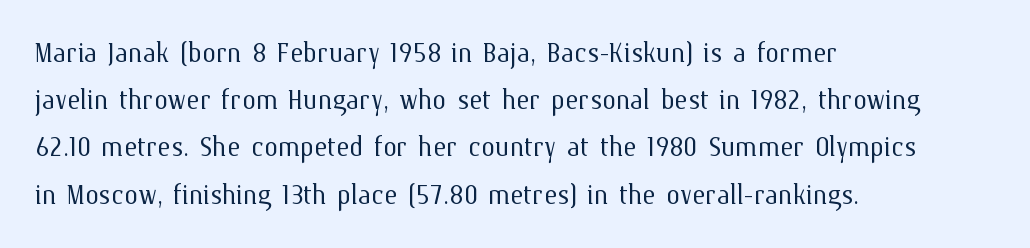
Q: Is the text bold? A: No.
Q: Is the text italic (slanted)? A: No, it is upright.
Q: Is the text underlined? A: No.
Q: How is the paragraph aligned? A: Left-aligned.
Q: Is the spacing between letters normal or unusually wide? A: Normal.
Q: Is the spacing between lines tight, normal or loose? A: Normal.
Q: Width (condensed, normal, or wide)? A: Normal.
Q: Stroke contrast? A: Medium.
Q: x-height? A: Medium.
Q: Monospaced? A: No.
